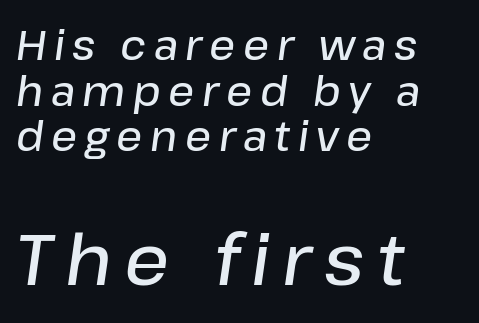
{"italic": "yes", "lean": "right", "slant_degrees": 8, "bold": "semi", "weight": "semibold", "width": "normal", "stroke_contrast": "low", "x_height": "medium", "monospaced": "no", "underline": "no", "align": "left", "line_spacing": "tight", "line_spacing_ratio": 1.11, "larger_block": "second", "size_ratio": 1.73, "glyph_px": 71}
